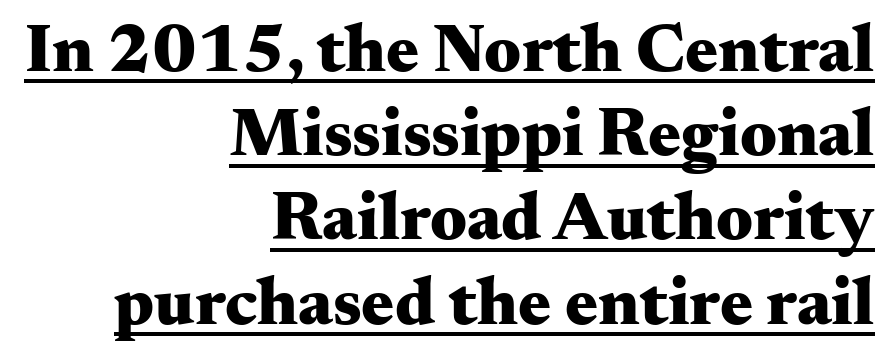
The image shows 69 px heavy, wide serif type, upright; set right-aligned, line spacing 1.22x, normal letter spacing, underlined; medium stroke contrast and a small x-height.
